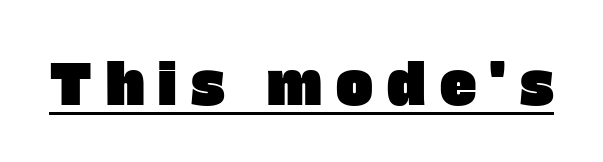
Do the characters align in a grid? No, the font is proportional. Substantial extra tracking has been applied to these lines. Type style note: lacks serifs. Underlined type.
